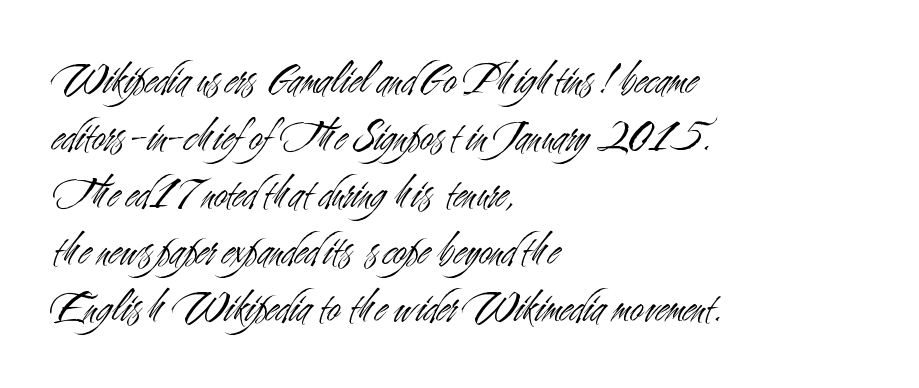
{"serif": "no", "bold": "no", "weight": "light", "width": "condensed", "stroke_contrast": "medium", "x_height": "small", "monospaced": "no", "underline": "no", "align": "left", "line_spacing_ratio": 1.24, "letter_spacing": "normal", "letter_spacing_em": 0.0, "glyph_px": 46}
